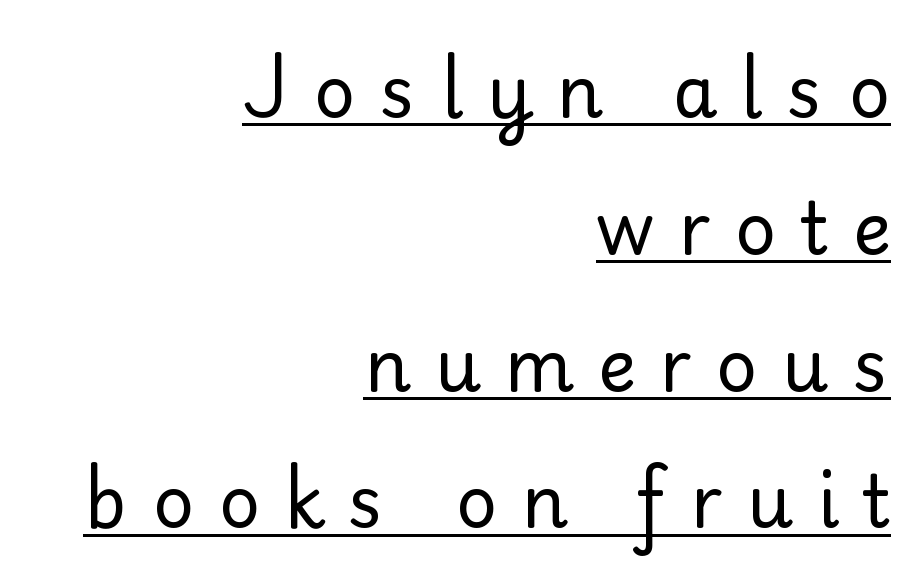
The image shows 72 px regular-weight serif type, upright; set right-aligned, loose line spacing (1.9x), unusually wide letter spacing (+0.33 em), underlined; low stroke contrast and a small x-height.
